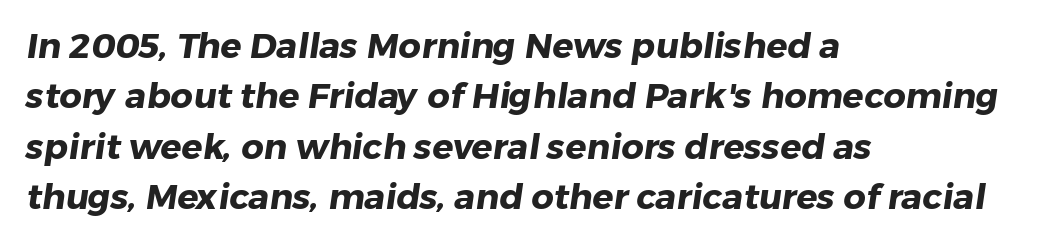
You could call the tracking neutral — neither tight nor loose. Reading down the column, the eye jumps a familiar distance to each next line. Heft: maximum for text — a bold. Each letter's strokes conclude bluntly, with no projecting serifs.
